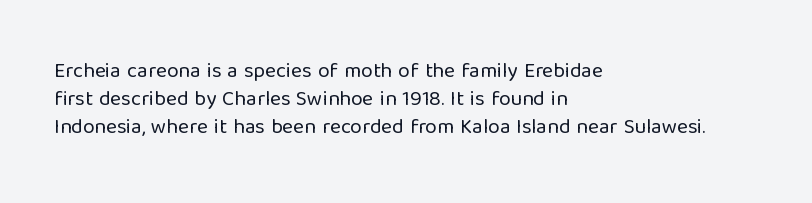
Visually the block forms a straight wall on the left and a jagged coastline on the right. Style check: upright. Bold? No — there's no thickening of the strokes. Notice how descenders clear the ascenders below comfortably — that's standard leading. Each word holds together tightly as a unit, with standard inter-letter gaps.
